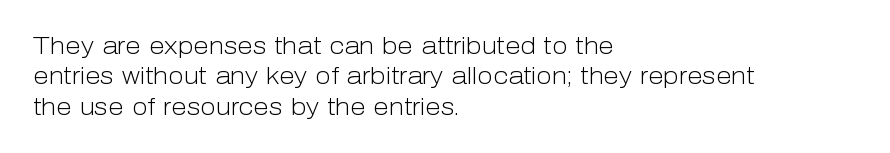
The image shows 23 px text type, upright; set left-aligned, normal line spacing (1.32x), normal letter spacing, not underlined.
